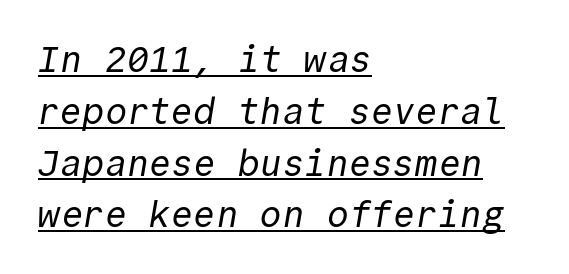
The image shows 37 px regular-weight sans-serif type, monospaced; set left-aligned, normal line spacing (1.4x), normal letter spacing, underlined; a medium x-height.
